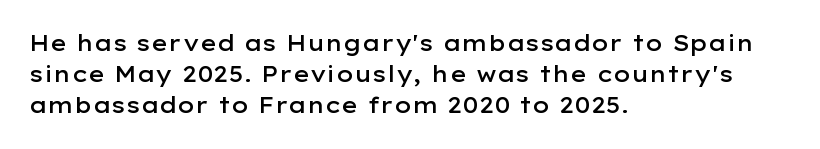
This is moderately heavy type, rendered in semibold. No extra tracking has been applied to these lines. Alignment: flush left. Leading matches the norm, producing a regular column.
